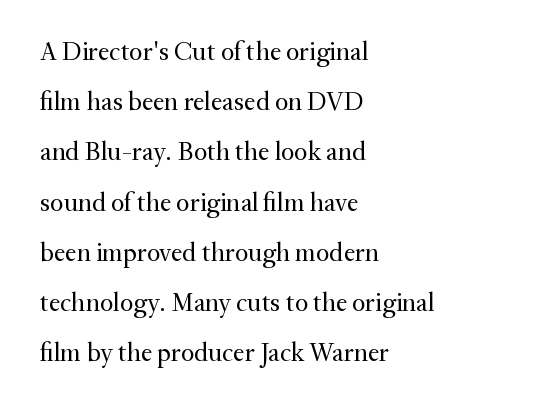
{"italic": "no", "bold": "no", "underline": "no", "align": "left", "line_spacing": "loose", "line_spacing_ratio": 1.93, "letter_spacing": "normal", "letter_spacing_em": 0.0, "glyph_px": 26}
